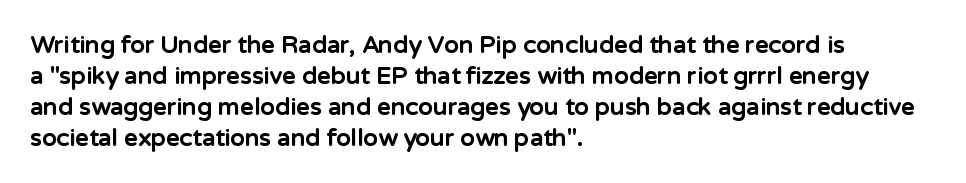
If you measured baseline to baseline, you'd find a middling distance. The specimen reads as upright at a glance. Glyph-to-glyph distance matches everyday printed text. Heavy, bold letterforms. Each row of text sits above clean, open space.
